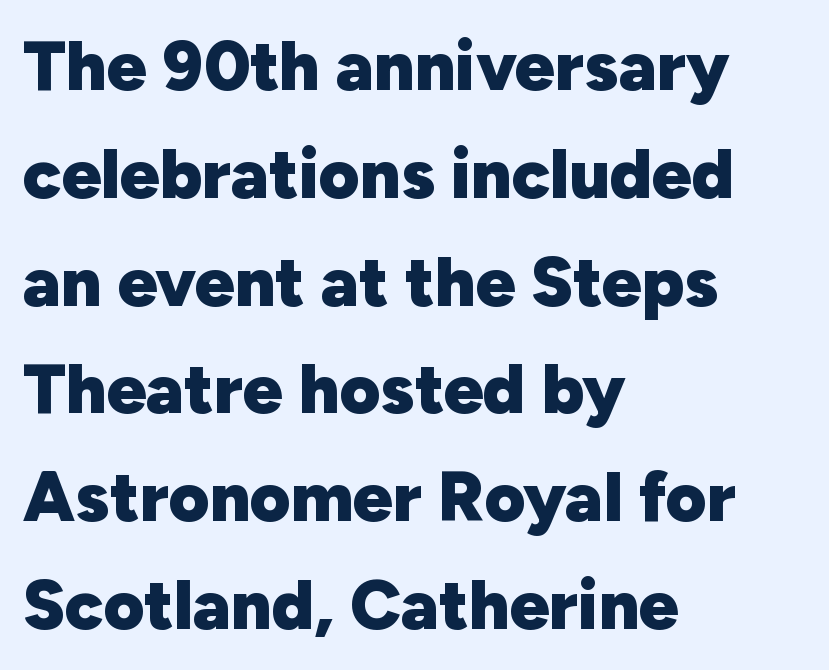
{"serif": "no", "italic": "no", "bold": "yes", "weight": "heavy", "width": "normal", "stroke_contrast": "low", "x_height": "medium", "monospaced": "no", "underline": "no", "align": "left", "line_spacing": "normal", "line_spacing_ratio": 1.54, "letter_spacing": "normal", "letter_spacing_em": 0.0, "glyph_px": 70}
